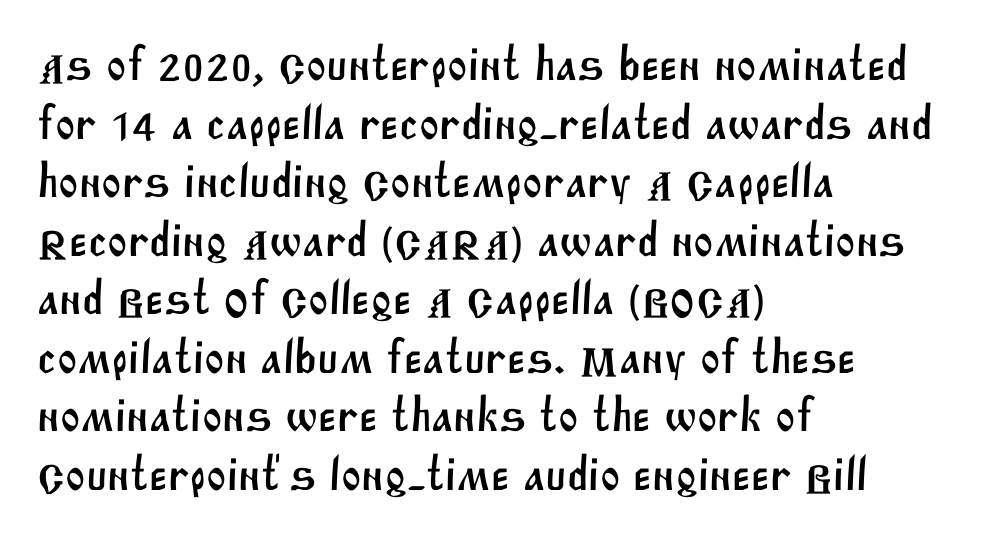
Visually the block forms a straight wall on the left and a jagged coastline on the right. Rule under the text: the space is simply empty. Observe the absence of serifs on each vertical stroke in this sample. The face used here is proportionally spaced, like ordinary book or web type. The face used here is rendered with its standard letterfit.
